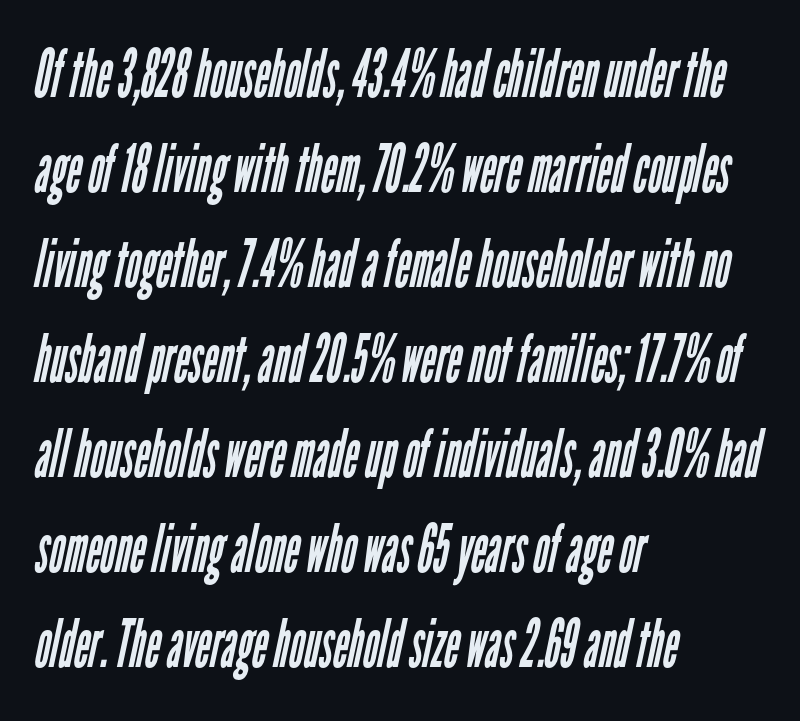
The image shows 66 px regular-weight, condensed sans-serif type; set left-aligned, normal line spacing (1.44x), normal letter spacing, not underlined; low stroke contrast and a medium x-height.
